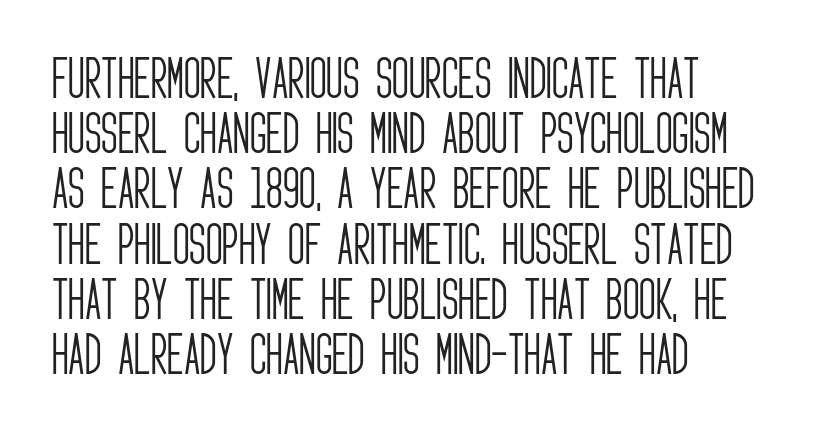
Q: Is the text bold? A: No.
Q: Is the text italic (slanted)? A: No, it is upright.
Q: Is the typeface a serif or a sans-serif typeface? A: Sans-serif.
Q: Is the text underlined? A: No.
Q: How is the paragraph aligned? A: Left-aligned.
Q: Is the spacing between letters normal or unusually wide? A: Normal.
Q: Width (condensed, normal, or wide)? A: Condensed.
Q: Stroke contrast? A: Low.
Q: x-height? A: Large.
Q: Monospaced? A: No.
